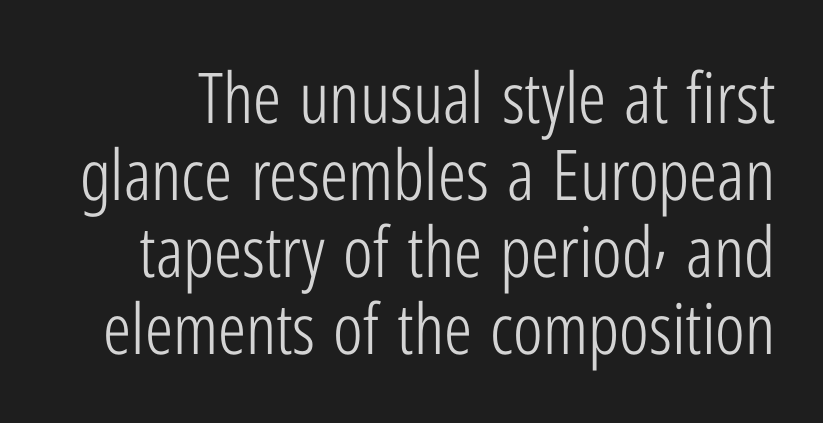
Q: Is the text bold? A: No.
Q: Is the text italic (slanted)? A: No, it is upright.
Q: Is the typeface a serif or a sans-serif typeface? A: Sans-serif.
Q: Is the text underlined? A: No.
Q: Is the spacing between letters normal or unusually wide? A: Normal.
Q: Is the spacing between lines tight, normal or loose? A: Tight.
Q: Width (condensed, normal, or wide)? A: Condensed.
Q: Stroke contrast? A: Low.
Q: x-height? A: Medium.
Q: Monospaced? A: No.
